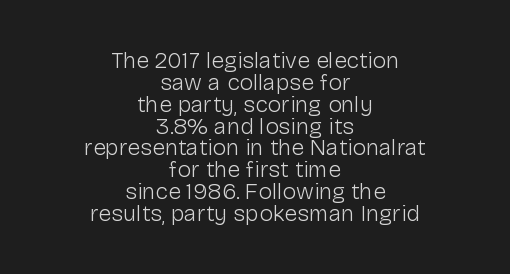
The image shows 23 px text type, upright; set centered, tight line spacing (0.95x), normal letter spacing, not underlined.
